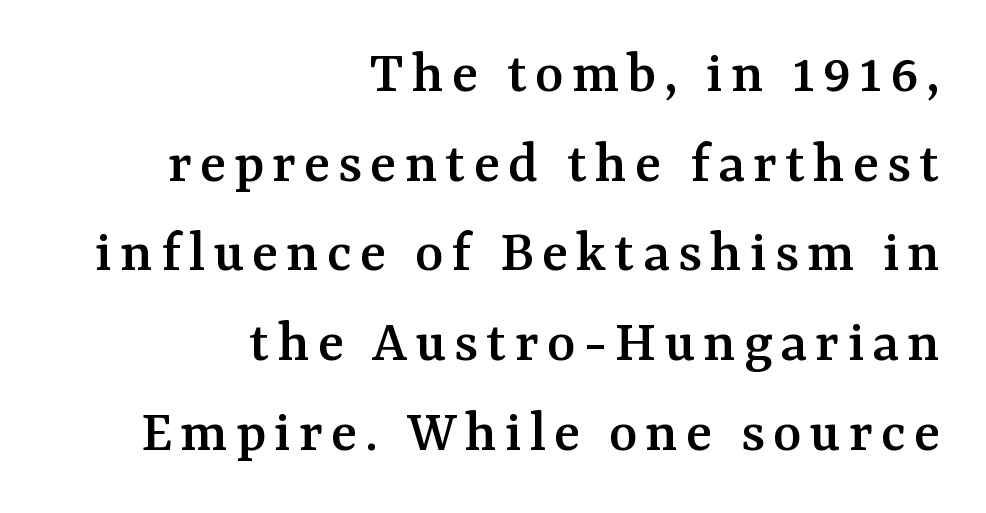
Q: Is the text italic (slanted)? A: No, it is upright.
Q: Is the typeface a serif or a sans-serif typeface? A: Serif.
Q: Is the text underlined? A: No.
Q: How is the paragraph aligned? A: Right-aligned.
Q: Is the spacing between lines tight, normal or loose? A: Normal.
Q: Width (condensed, normal, or wide)? A: Normal.
Q: Stroke contrast? A: Medium.
Q: x-height? A: Medium.
Q: Monospaced? A: No.
